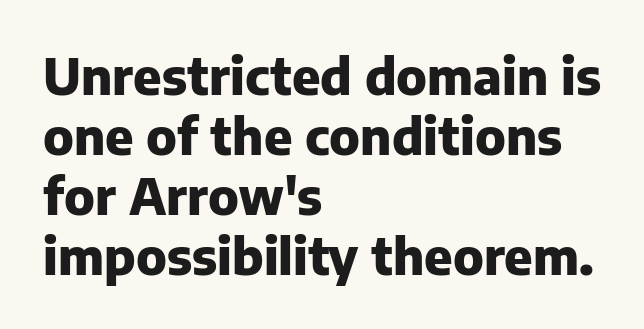
Proportional: the letters do not fall into vertical columns. What kind of face is this? One without serifs — a sans. The zone under the glyphs is completely vacant. In terms of weight, the rendering is a true, heavy bold. Standard letterfit; no display-style spreading of the glyphs. This rendering uses left alignment, leaving the right contour irregular.
